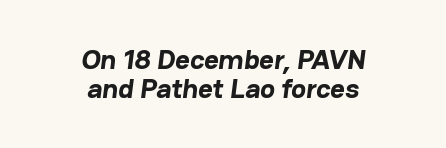
The strip under each line holds only bare page. These lines are centered, leaving both edges ragged. Serif or sans? Sans — the stroke terminals are bare. Heavy, bold letterforms. Here the designer chose a conventional face with non-uniform glyph widths.
